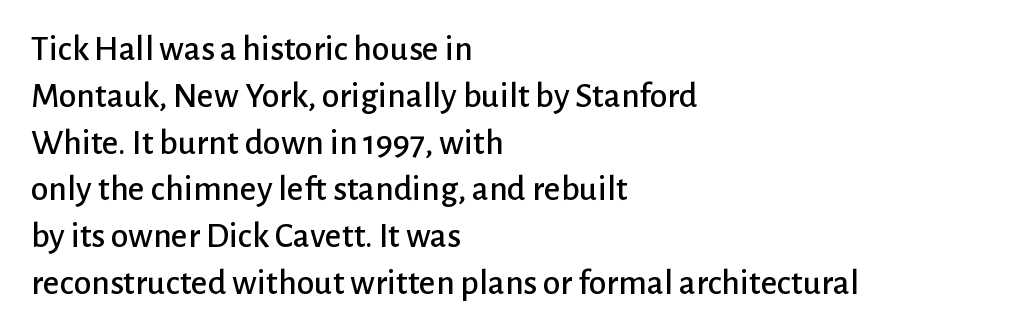
Q: Is the text italic (slanted)? A: No, it is upright.
Q: Is the typeface a serif or a sans-serif typeface? A: Sans-serif.
Q: Is the text underlined? A: No.
Q: How is the paragraph aligned? A: Left-aligned.
Q: Is the spacing between letters normal or unusually wide? A: Normal.
Q: Is the spacing between lines tight, normal or loose? A: Normal.
Q: Width (condensed, normal, or wide)? A: Normal.
Q: Stroke contrast? A: Low.
Q: x-height? A: Medium.
Q: Monospaced? A: No.
